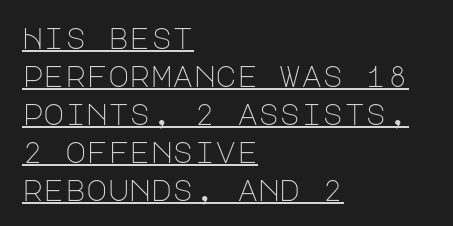
The image shows 29 px light sans-serif type, upright; set left-aligned, normal line spacing (1.31x), normal letter spacing, underlined; low stroke contrast and a large x-height.
